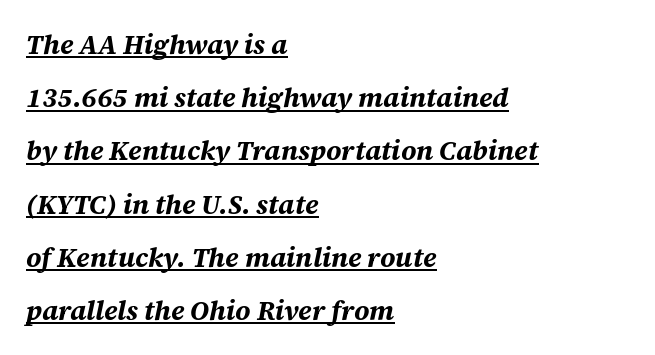
{"italic": "yes", "lean": "right", "slant_degrees": 12, "bold": "yes", "underline": "yes", "align": "left", "line_spacing": "loose", "line_spacing_ratio": 1.97, "letter_spacing": "normal", "letter_spacing_em": 0.0, "glyph_px": 27}
